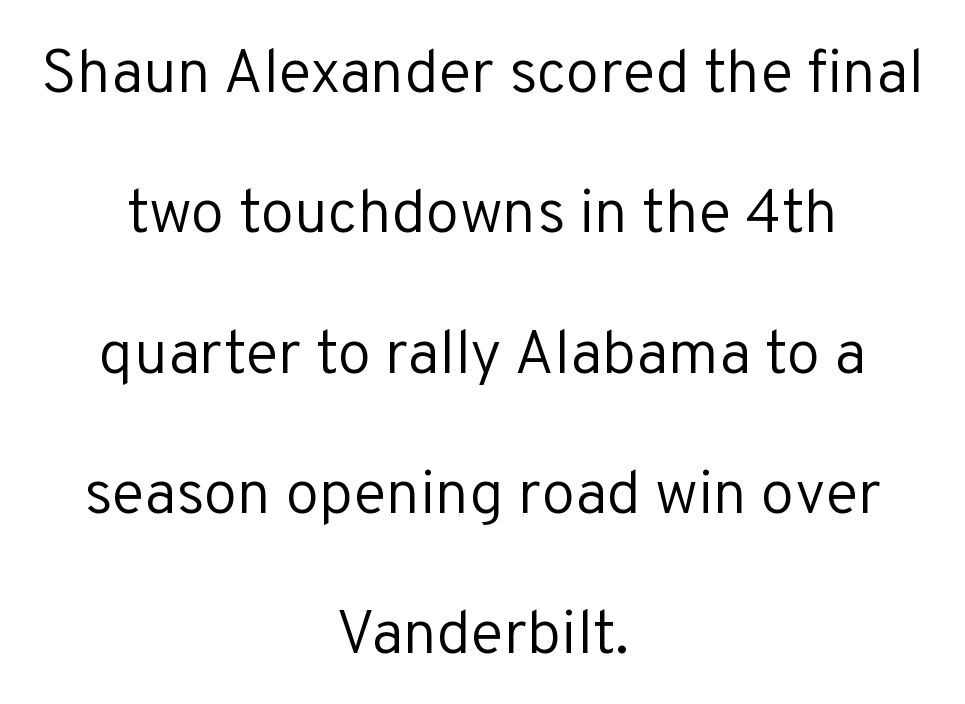
Q: Is the text bold? A: No.
Q: Is the text italic (slanted)? A: No, it is upright.
Q: Is the typeface a serif or a sans-serif typeface? A: Sans-serif.
Q: Is the text underlined? A: No.
Q: How is the paragraph aligned? A: Centered.
Q: Is the spacing between letters normal or unusually wide? A: Normal.
Q: Is the spacing between lines tight, normal or loose? A: Loose.
Q: Width (condensed, normal, or wide)? A: Normal.
Q: Stroke contrast? A: Low.
Q: x-height? A: Medium.
Q: Monospaced? A: No.
